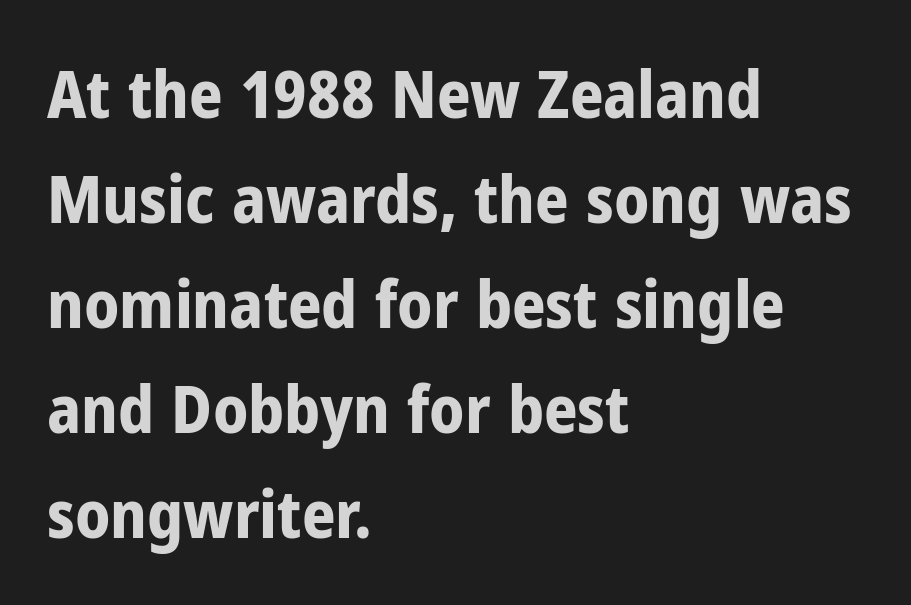
Q: Is the text bold? A: Yes.
Q: Is the text italic (slanted)? A: No, it is upright.
Q: Is the typeface a serif or a sans-serif typeface? A: Sans-serif.
Q: Is the text underlined? A: No.
Q: How is the paragraph aligned? A: Left-aligned.
Q: Is the spacing between letters normal or unusually wide? A: Normal.
Q: Is the spacing between lines tight, normal or loose? A: Normal.
Q: Width (condensed, normal, or wide)? A: Condensed.
Q: Stroke contrast? A: Low.
Q: x-height? A: Medium.
Q: Monospaced? A: No.
